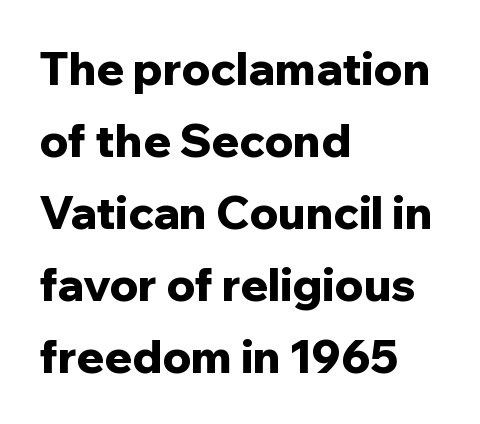
Q: Is the text bold? A: Yes.
Q: Is the text italic (slanted)? A: No, it is upright.
Q: Is the typeface a serif or a sans-serif typeface? A: Sans-serif.
Q: Is the text underlined? A: No.
Q: How is the paragraph aligned? A: Left-aligned.
Q: Is the spacing between letters normal or unusually wide? A: Normal.
Q: Is the spacing between lines tight, normal or loose? A: Normal.
Q: Width (condensed, normal, or wide)? A: Normal.
Q: Stroke contrast? A: Low.
Q: x-height? A: Medium.
Q: Monospaced? A: No.
